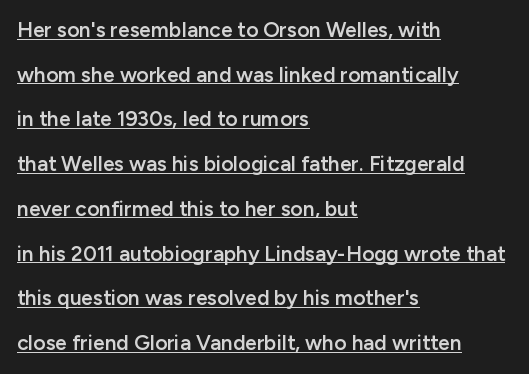
The image shows 21 px text type, upright; set left-aligned, loose line spacing (2.13x), normal letter spacing, underlined.
